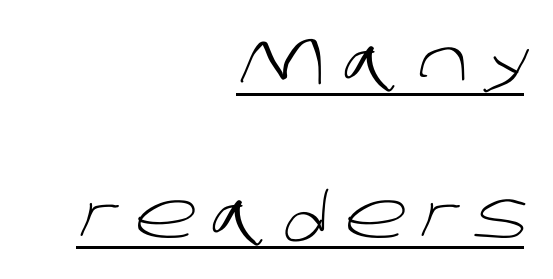
A typesetter would call this heavily tracked-out type. Line endings align vertically; line beginnings do not. The strokes are not fattened; the text isn't bold. In terms of letterform style, serifs are entirely absent.
